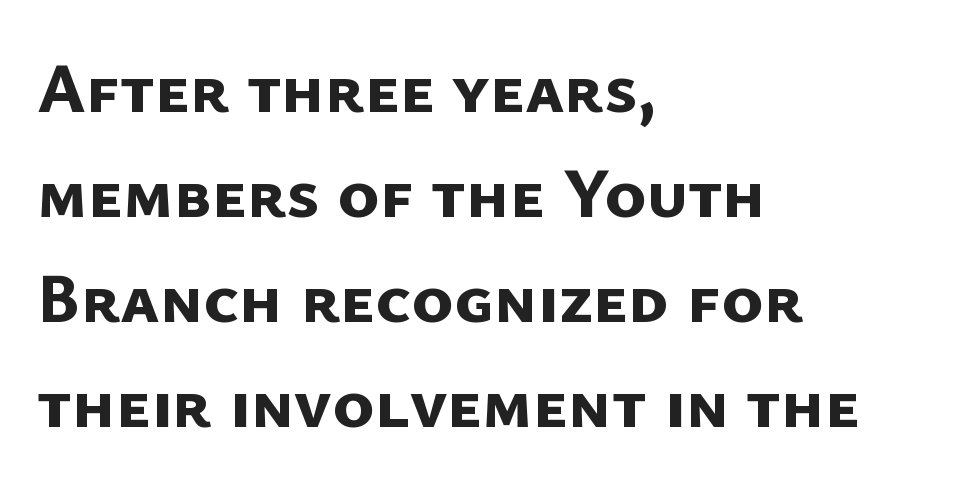
Compared with a centered layout, this one pins lines to the left instead. Glyph-to-glyph distance matches everyday printed text. Do the characters align in a grid? No, the font is proportional. Is this a sans? Yes — the strokes have no serifs.
